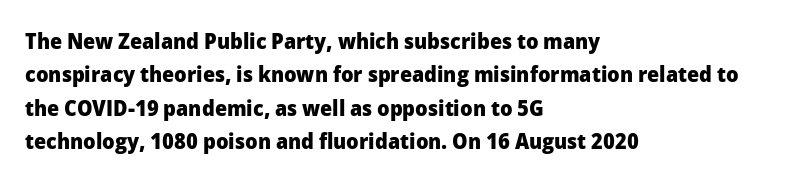
Q: Is the text bold? A: Yes.
Q: Is the text italic (slanted)? A: No, it is upright.
Q: Is the text underlined? A: No.
Q: How is the paragraph aligned? A: Left-aligned.
Q: Is the spacing between letters normal or unusually wide? A: Normal.
Q: Is the spacing between lines tight, normal or loose? A: Normal.
